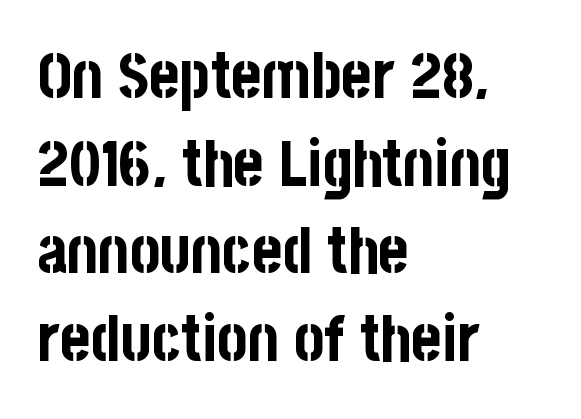
{"serif": "no", "italic": "no", "bold": "yes", "weight": "bold", "width": "condensed", "stroke_contrast": "low", "x_height": "large", "monospaced": "no", "underline": "no", "align": "left", "line_spacing": "normal", "line_spacing_ratio": 1.37, "letter_spacing": "normal", "letter_spacing_em": 0.0, "glyph_px": 64}
